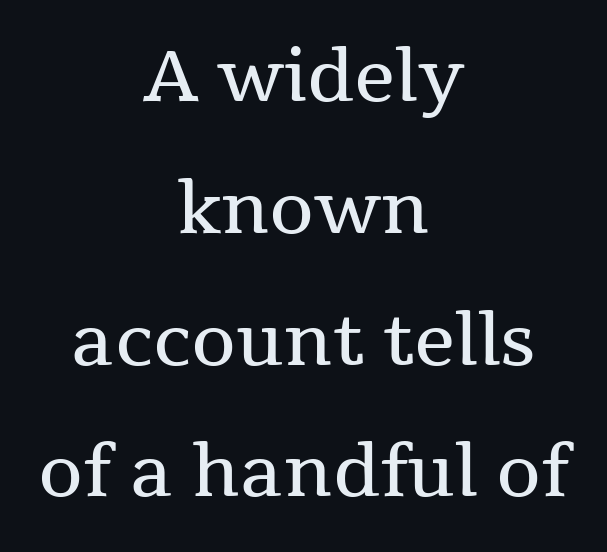
{"serif": "yes", "italic": "no", "bold": "no", "weight": "regular", "width": "normal", "stroke_contrast": "medium", "x_height": "medium", "monospaced": "no", "underline": "no", "align": "center", "line_spacing_ratio": 1.83, "letter_spacing": "normal", "letter_spacing_em": 0.0, "glyph_px": 72}
